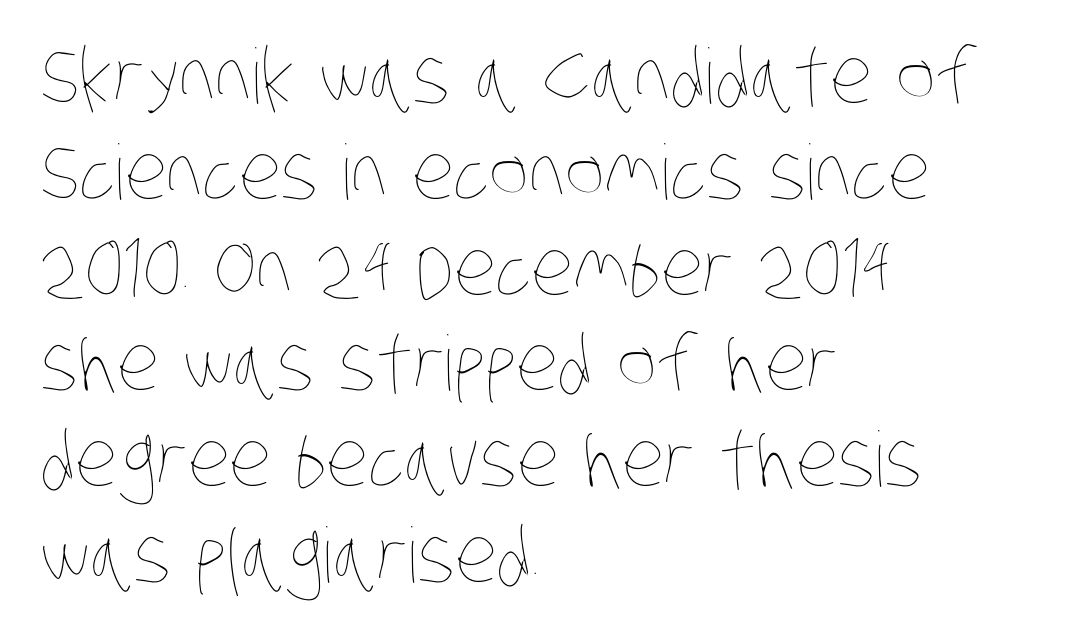
Q: Is the text bold? A: No.
Q: Is the text underlined? A: No.
Q: How is the paragraph aligned? A: Left-aligned.
Q: Is the spacing between letters normal or unusually wide? A: Normal.
Q: Is the spacing between lines tight, normal or loose? A: Normal.
Q: Width (condensed, normal, or wide)? A: Condensed.
Q: Stroke contrast? A: Low.
Q: x-height? A: Large.
Q: Monospaced? A: No.
